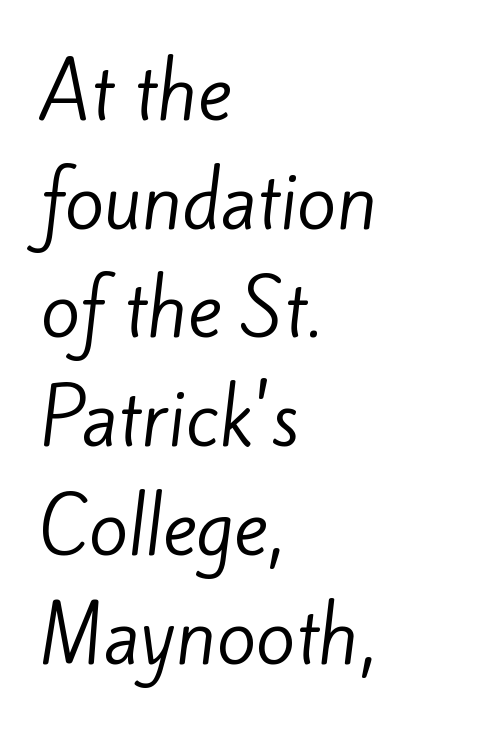
The image shows 72 px regular-weight sans-serif type; set left-aligned, normal line spacing (1.51x), normal letter spacing, not underlined; low stroke contrast and a small x-height.
